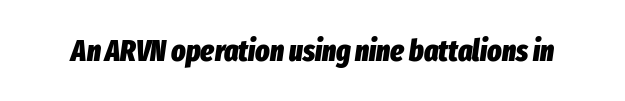
{"italic": "yes", "lean": "right", "slant_degrees": 8, "bold": "yes", "weight": "heavy", "width": "condensed", "stroke_contrast": "low", "x_height": "medium", "monospaced": "no", "underline": "no", "letter_spacing": "normal", "letter_spacing_em": 0.0, "glyph_px": 30}
